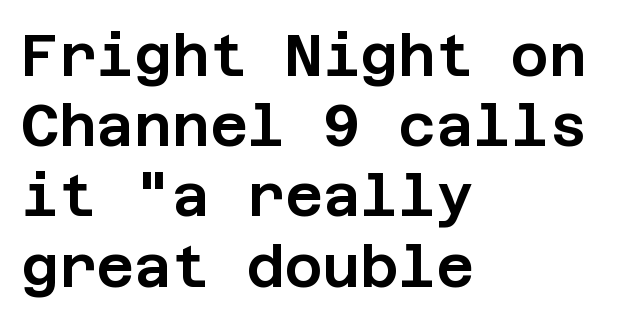
The image shows 58 px sans-serif type, upright; set left-aligned, line spacing 1.21x, normal letter spacing, not underlined; low stroke contrast and a large x-height.
